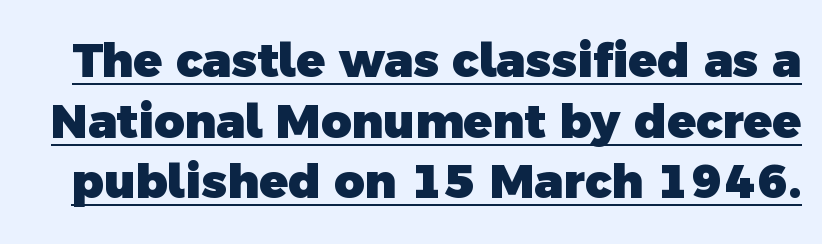
{"serif": "no", "bold": "yes", "weight": "heavy", "width": "normal", "x_height": "medium", "monospaced": "no", "underline": "yes", "line_spacing": "normal", "line_spacing_ratio": 1.29, "letter_spacing": "normal", "letter_spacing_em": 0.0, "glyph_px": 47}
